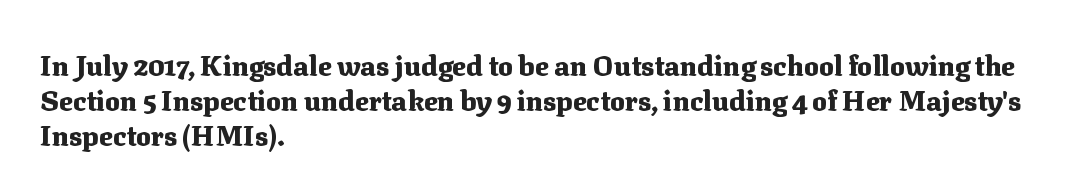
The image shows 28 px heavy serif type, upright; set left-aligned, normal line spacing (1.25x), normal letter spacing, not underlined; medium stroke contrast and a medium x-height.
